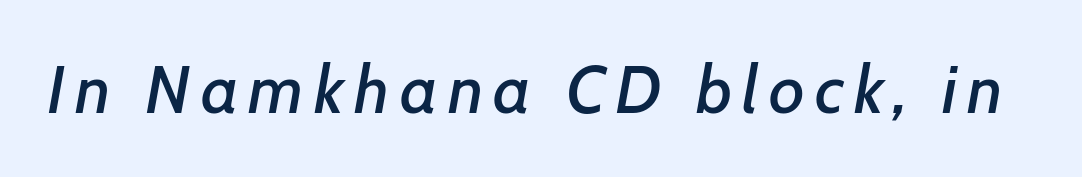
The image shows 68 px text type, italic (leaning right); set not underlined; low stroke contrast and a medium x-height.
